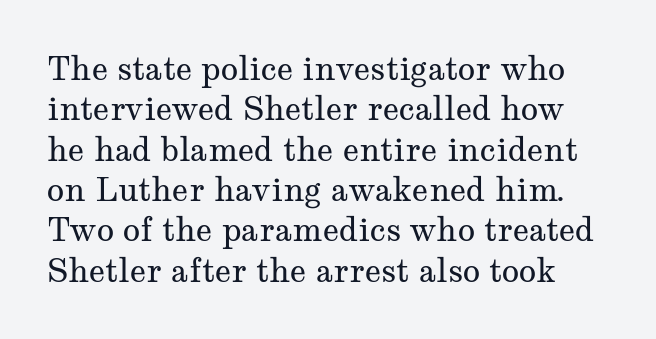
The image shows 32 px regular-weight, wide serif type, upright; set normal line spacing (1.26x), normal letter spacing, not underlined; medium stroke contrast and a medium x-height.
